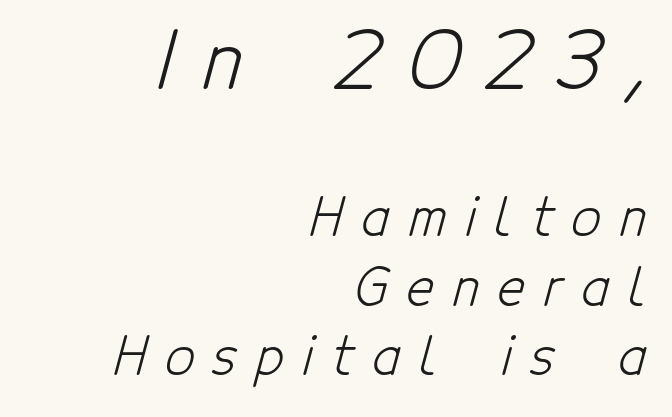
Each letter keeps its own natural width here, so spacing adapts to shape. Tracking value appears strongly positive — letters spread wide. Larger block? The one above; the one below is distinctly smaller. The rendering uses a moderate line-height, typical for paragraphs. The glyphs in this specimen are sans serif. Descender tails drop into unmarked territory.
